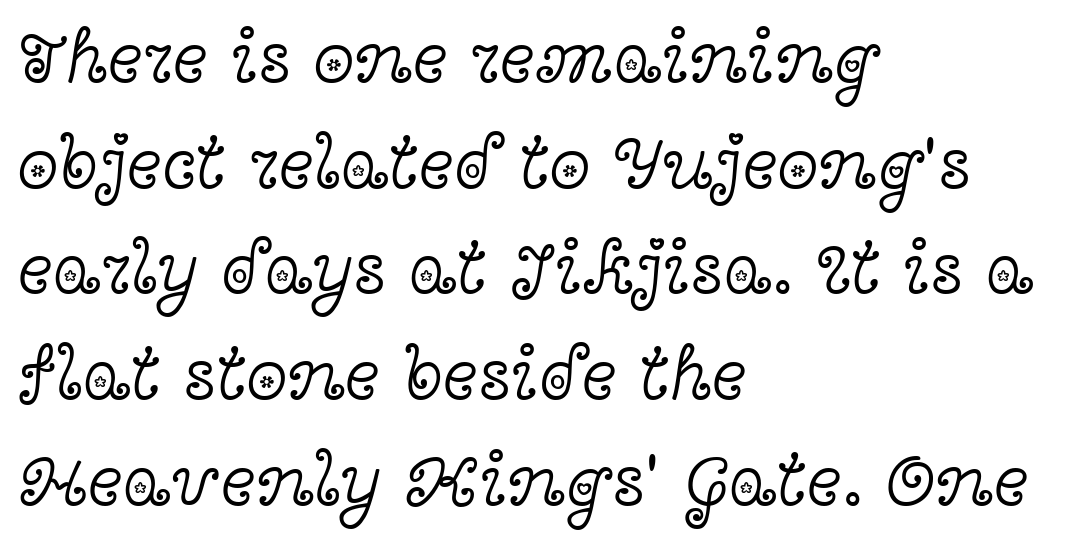
Q: Is the text bold? A: No.
Q: Is the text italic (slanted)? A: Yes.
Q: Is the typeface a serif or a sans-serif typeface? A: Serif.
Q: Is the text underlined? A: No.
Q: How is the paragraph aligned? A: Left-aligned.
Q: Is the spacing between letters normal or unusually wide? A: Normal.
Q: Is the spacing between lines tight, normal or loose? A: Normal.
Q: Width (condensed, normal, or wide)? A: Wide.
Q: x-height? A: Medium.
Q: Monospaced? A: No.
